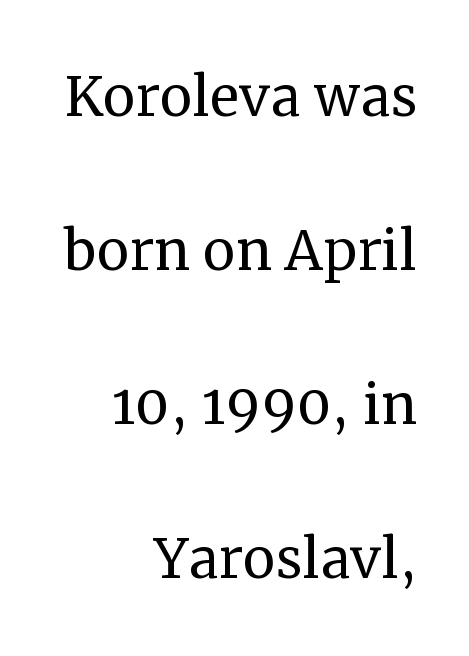
{"serif": "yes", "italic": "no", "bold": "no", "weight": "regular", "width": "normal", "stroke_contrast": "medium", "x_height": "medium", "monospaced": "no", "underline": "no", "align": "right", "line_spacing": "loose", "line_spacing_ratio": 2.11, "letter_spacing": "normal", "letter_spacing_em": 0.0, "glyph_px": 73}
